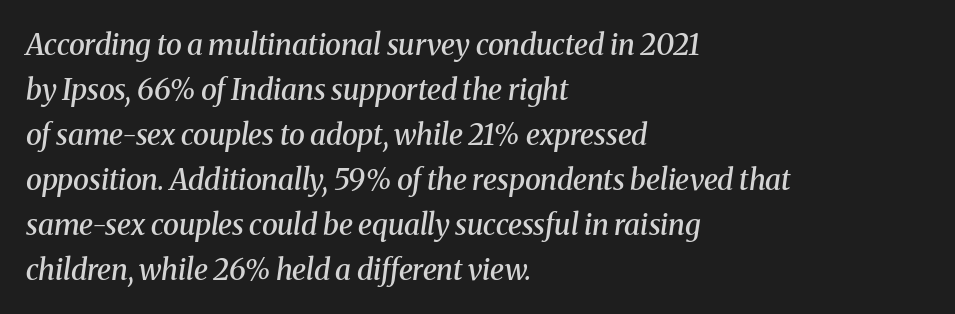
Q: Is the text bold? A: Semi-bold.
Q: Is the text italic (slanted)? A: Yes, it leans right by about 8 degrees.
Q: Is the typeface a serif or a sans-serif typeface? A: Serif.
Q: Is the text underlined? A: No.
Q: How is the paragraph aligned? A: Left-aligned.
Q: Is the spacing between letters normal or unusually wide? A: Normal.
Q: Is the spacing between lines tight, normal or loose? A: Normal.
Q: Width (condensed, normal, or wide)? A: Normal.
Q: Stroke contrast? A: Medium.
Q: x-height? A: Medium.
Q: Monospaced? A: No.
